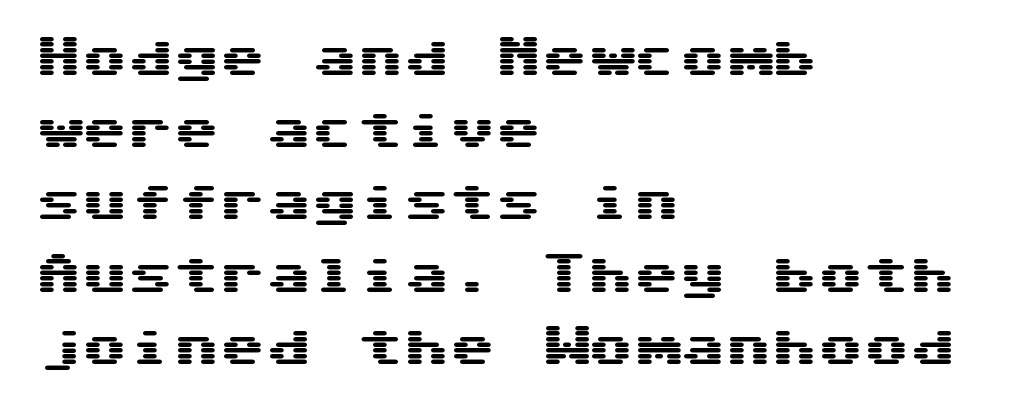
A classic flush-left, rag-right setting is used for this passage. Caption: standard tracking, unaltered. Unlike italic type, these characters show no tilt at all. Look at the bottom of the vertical strokes: they stop flat, with no serifs. The specimen omits any rule beneath the text block's lines. The rows are spaced the way most documents space them.
